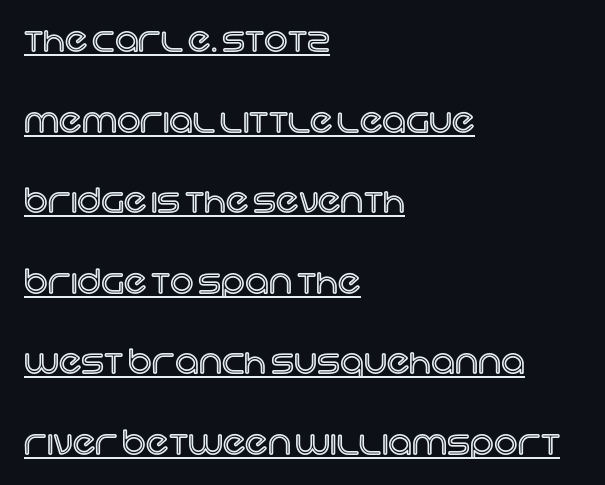
{"italic": "no", "width": "normal", "x_height": "large", "monospaced": "no", "underline": "yes", "align": "left", "line_spacing": "loose", "line_spacing_ratio": 2.44, "letter_spacing": "normal", "letter_spacing_em": 0.0, "glyph_px": 33}
